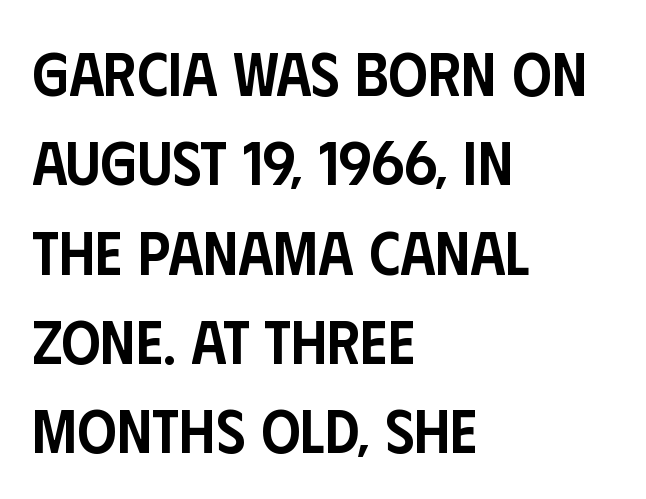
A bit beefed up — I'd call it semibold rather than bold. The passage shown stacks its lines at a standard gap. Compared with a centered layout, this one pins lines to the left instead. The passage shown is typed in a proportional face where columns would drift.
